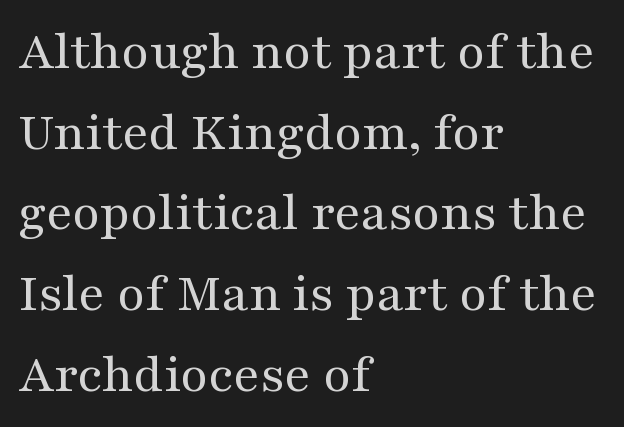
The image shows 56 px regular-weight, wide serif type, upright; set left-aligned, normal line spacing (1.44x), normal letter spacing, not underlined; medium stroke contrast and a medium x-height.
